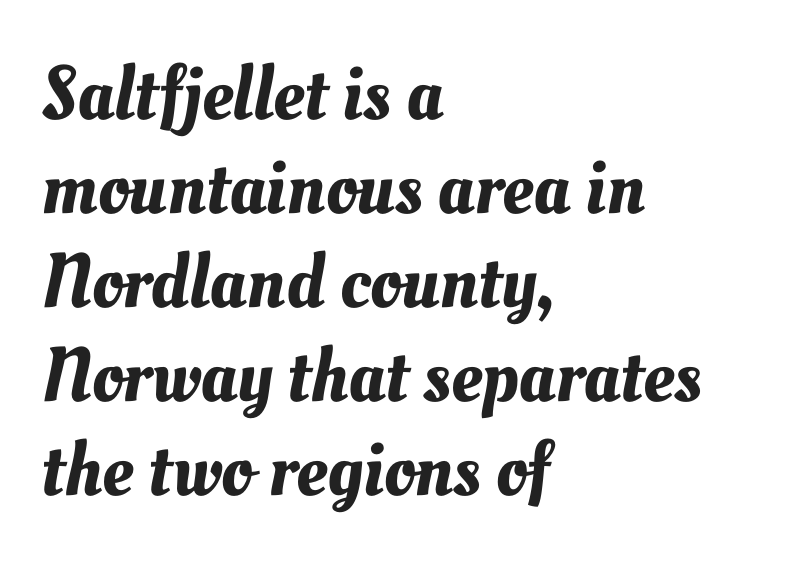
The image shows 77 px text type; set left-aligned, line spacing 1.22x, normal letter spacing, not underlined; medium stroke contrast and a small x-height.
